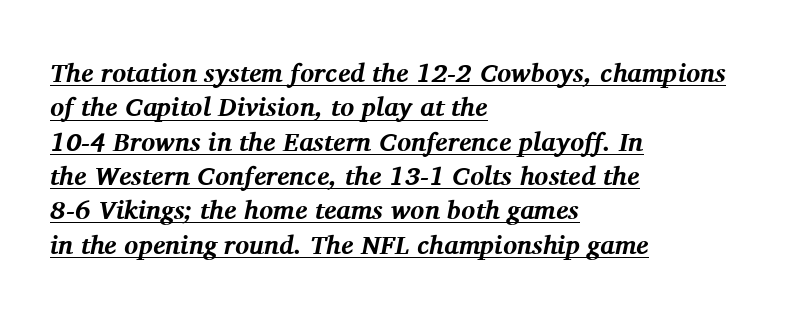
Q: Is the text bold? A: Yes.
Q: Is the text italic (slanted)? A: Yes, it leans right by about 11 degrees.
Q: Is the text underlined? A: Yes.
Q: How is the paragraph aligned? A: Left-aligned.
Q: Is the spacing between letters normal or unusually wide? A: Normal.
Q: Is the spacing between lines tight, normal or loose? A: Normal.
